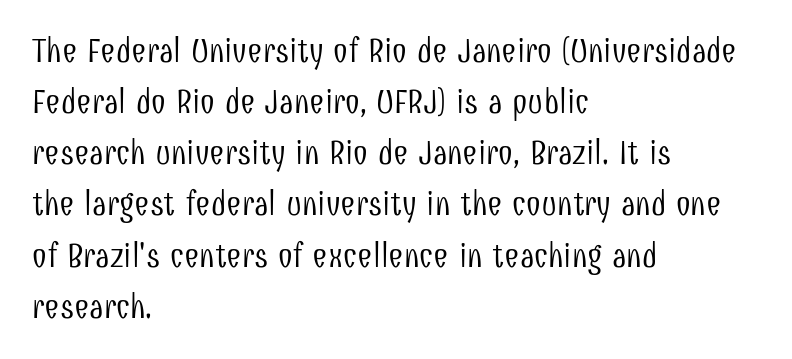
The image shows 33 px light, condensed sans-serif type, upright; set left-aligned, normal line spacing (1.55x), normal letter spacing, not underlined; low stroke contrast and a medium x-height.
